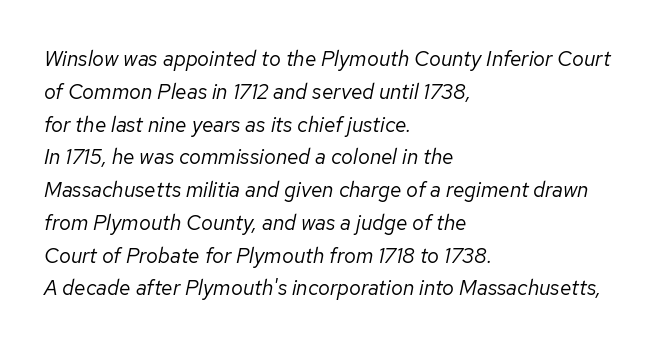
{"italic": "yes", "lean": "right", "slant_degrees": 12, "bold": "no", "underline": "no", "align": "left", "line_spacing": "normal", "line_spacing_ratio": 1.56, "letter_spacing": "normal", "letter_spacing_em": 0.0, "glyph_px": 21}
